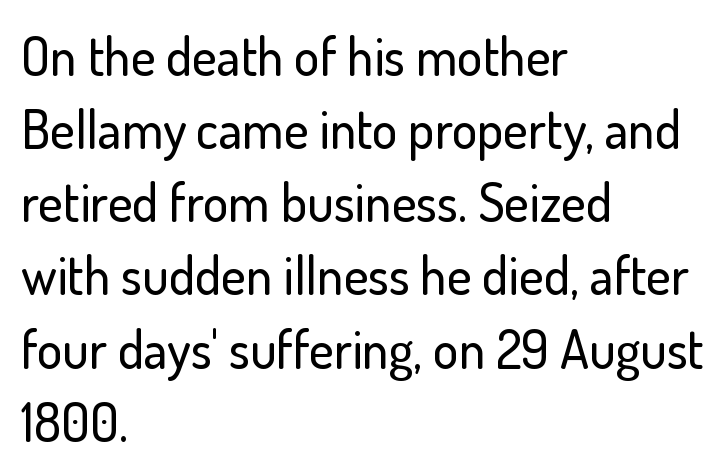
A sans-serif font was chosen for this passage. Letters rest on an invisible, unmarked baseline. Leading matches the norm, producing a regular column. Leftover space on each line is placed entirely after the last word. These lines are rendered in a variable-pitch font. Nope, not italic — everything's standing straight.
